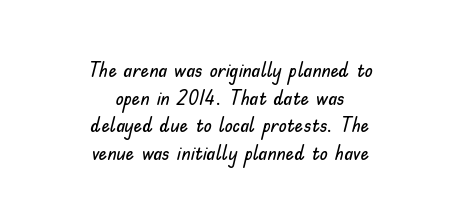
The image shows 21 px text type; set centered, normal line spacing (1.32x), normal letter spacing, not underlined.
